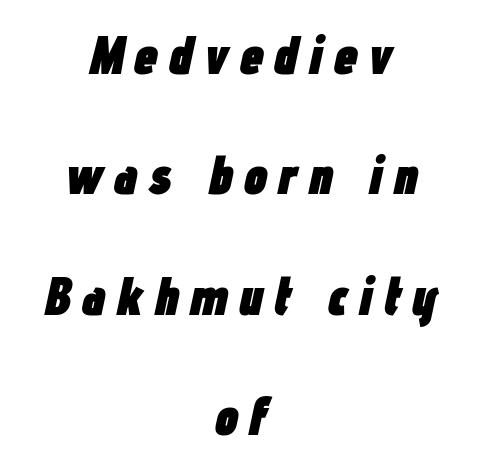
The area under the type is left untouched. Each line is balanced around a shared central axis. Compared with ordinary roman type, these characters are visibly tilted. These lines stand farther apart than default settings would place them. I'd describe the lettering as bold — thick and assertive.
